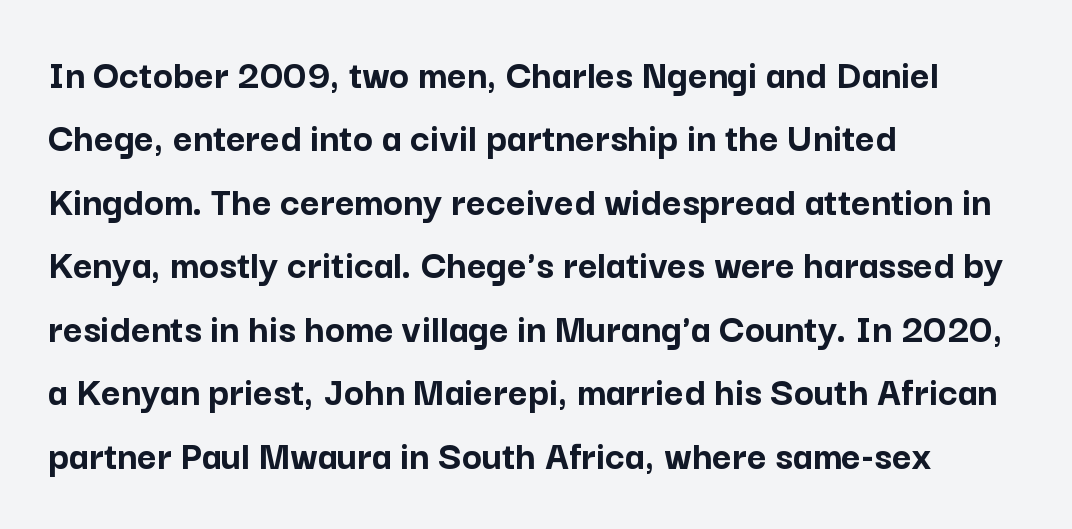
{"serif": "no", "italic": "no", "bold": "yes", "weight": "semibold", "width": "normal", "stroke_contrast": "low", "x_height": "medium", "monospaced": "no", "underline": "no", "align": "left", "line_spacing": "normal", "line_spacing_ratio": 1.51, "letter_spacing": "normal", "letter_spacing_em": 0.0, "glyph_px": 42}
